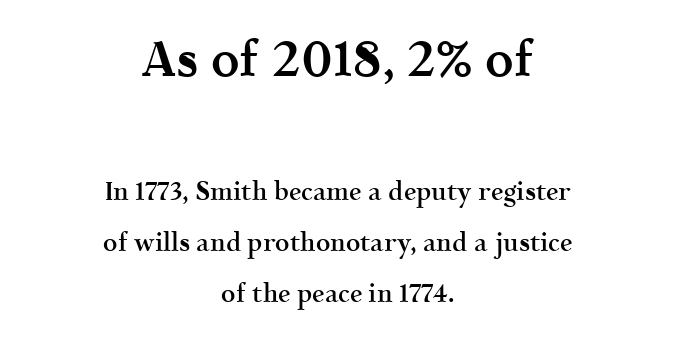
{"serif": "yes", "italic": "no", "bold": "semi", "weight": "semibold", "width": "normal", "x_height": "medium", "monospaced": "no", "underline": "no", "align": "center", "line_spacing": "loose", "line_spacing_ratio": 2.04, "letter_spacing": "normal", "letter_spacing_em": 0.0, "larger_block": "first", "size_ratio": 2.0, "glyph_px": 50}
